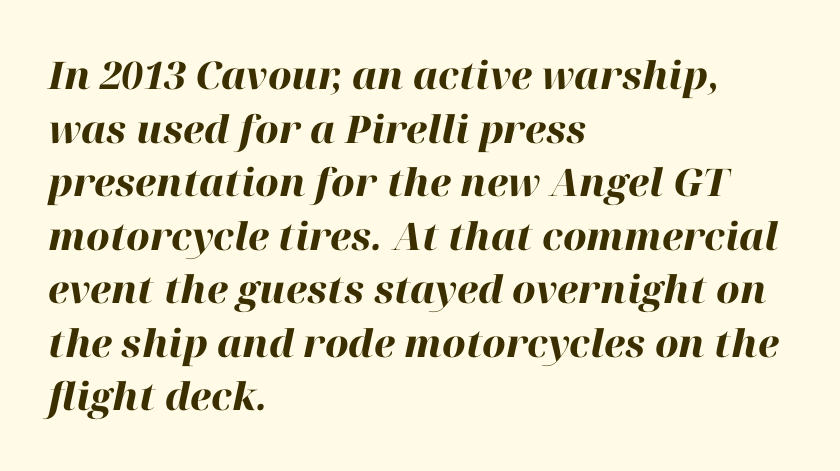
The image shows 38 px heavy type, italic (leaning right); set left-aligned, normal line spacing (1.41x), normal letter spacing, not underlined; high stroke contrast and a medium x-height.
